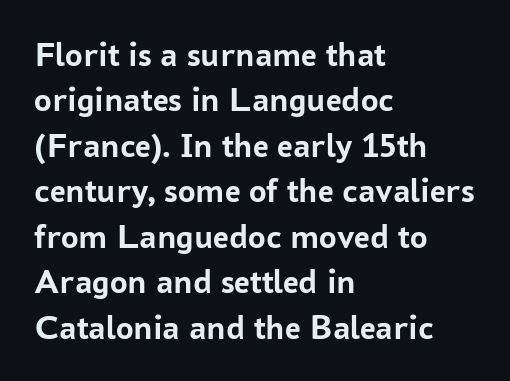
The horizontal fit of the characters is conventional and even. Italic? Not at all — the glyphs are vertical. Set as a true bold cut, around the 700 mark. The font family rendered here belongs to the sans-serif group. Underline: absent.
